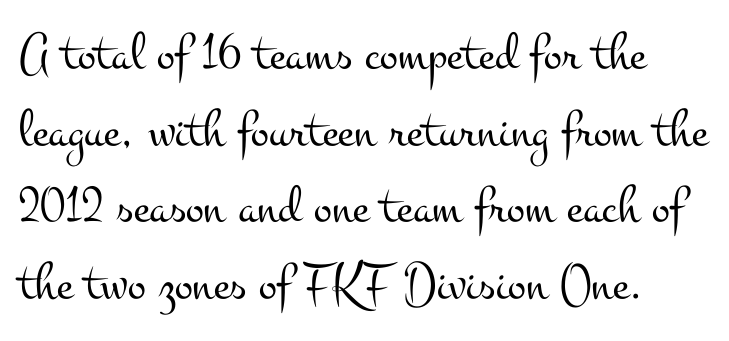
{"serif": "yes", "bold": "no", "weight": "light", "width": "wide", "stroke_contrast": "medium", "x_height": "small", "monospaced": "no", "underline": "no", "line_spacing": "normal", "line_spacing_ratio": 1.42, "letter_spacing": "normal", "letter_spacing_em": 0.0, "glyph_px": 54}
